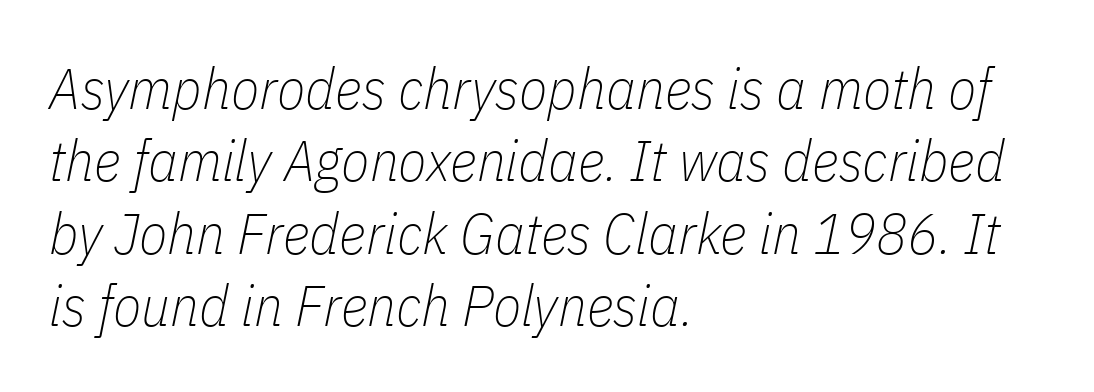
{"italic": "yes", "lean": "right", "slant_degrees": 11, "bold": "no", "weight": "thin", "width": "condensed", "stroke_contrast": "low", "x_height": "medium", "monospaced": "no", "underline": "no", "align": "left", "line_spacing": "normal", "line_spacing_ratio": 1.25, "letter_spacing": "normal", "letter_spacing_em": 0.0, "glyph_px": 58}
